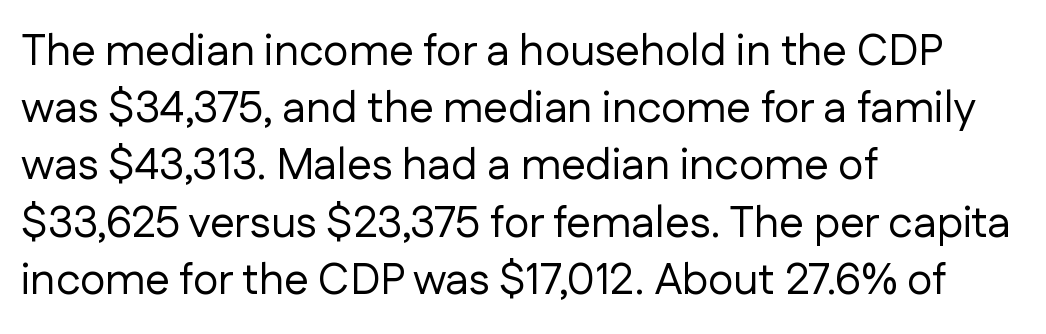
Q: Is the text bold? A: No.
Q: Is the text italic (slanted)? A: No, it is upright.
Q: Is the typeface a serif or a sans-serif typeface? A: Sans-serif.
Q: Is the text underlined? A: No.
Q: How is the paragraph aligned? A: Left-aligned.
Q: Is the spacing between letters normal or unusually wide? A: Normal.
Q: Is the spacing between lines tight, normal or loose? A: Normal.
Q: Width (condensed, normal, or wide)? A: Normal.
Q: Stroke contrast? A: Low.
Q: x-height? A: Medium.
Q: Monospaced? A: No.
